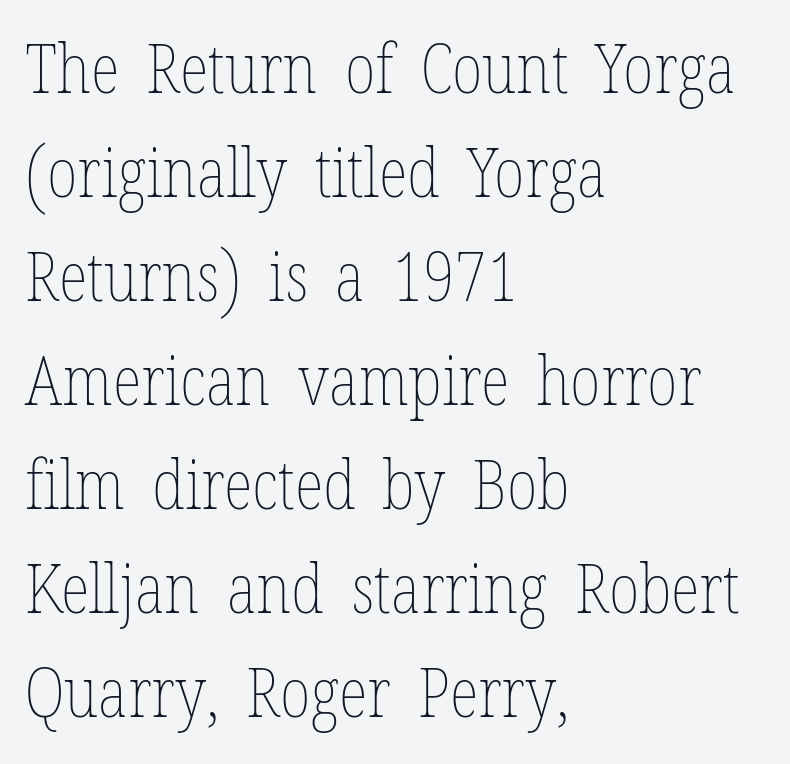
The image shows 68 px thin, condensed type, upright; set left-aligned, normal line spacing (1.53x), normal letter spacing, not underlined; low stroke contrast and a medium x-height.
